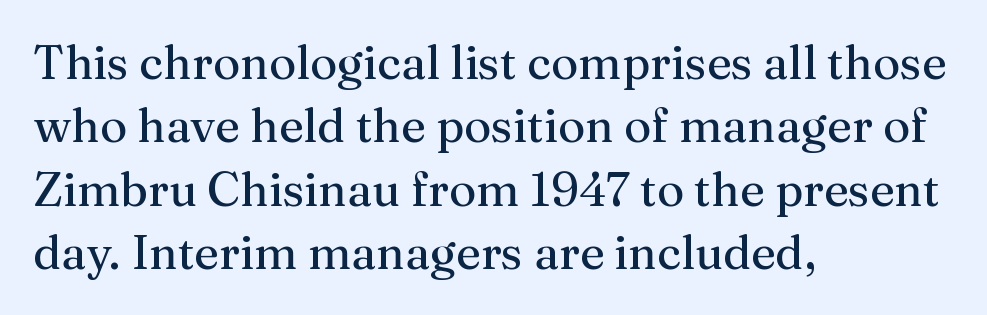
The image shows 47 px regular-weight serif type, upright; set left-aligned, normal line spacing (1.35x), normal letter spacing, not underlined; medium stroke contrast and a medium x-height.
